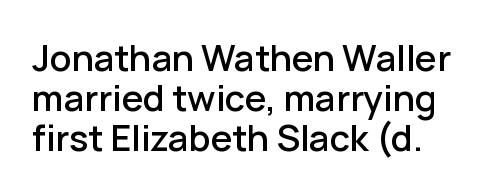
Q: Is the text italic (slanted)? A: No, it is upright.
Q: Is the typeface a serif or a sans-serif typeface? A: Sans-serif.
Q: Is the text underlined? A: No.
Q: Is the spacing between letters normal or unusually wide? A: Normal.
Q: Is the spacing between lines tight, normal or loose? A: Tight.
Q: Width (condensed, normal, or wide)? A: Normal.
Q: Stroke contrast? A: Low.
Q: x-height? A: Medium.
Q: Monospaced? A: No.
